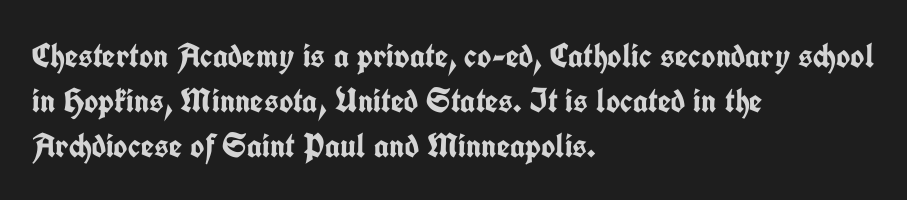
{"serif": "no", "italic": "no", "bold": "yes", "weight": "semibold", "width": "condensed", "stroke_contrast": "low", "x_height": "medium", "monospaced": "no", "underline": "no", "align": "left", "line_spacing": "normal", "line_spacing_ratio": 1.32, "letter_spacing": "normal", "letter_spacing_em": 0.0, "glyph_px": 34}
